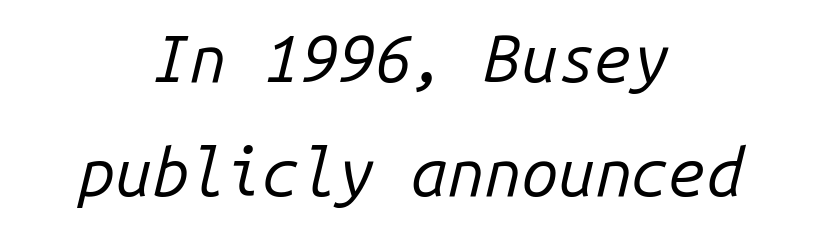
Q: Is the text bold? A: No.
Q: Is the text italic (slanted)? A: Yes, it leans right by about 14 degrees.
Q: Is the text underlined? A: No.
Q: How is the paragraph aligned? A: Centered.
Q: Is the spacing between letters normal or unusually wide? A: Normal.
Q: Width (condensed, normal, or wide)? A: Normal.
Q: Stroke contrast? A: Low.
Q: x-height? A: Medium.
Q: Monospaced? A: Yes.
